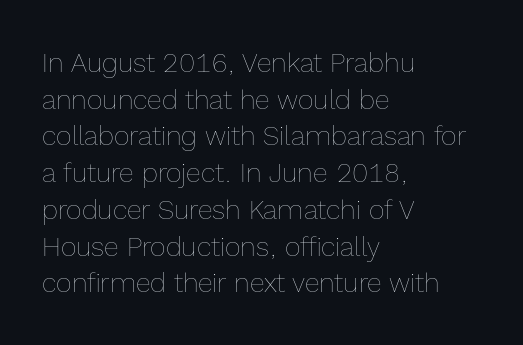
{"italic": "no", "bold": "no", "underline": "no", "align": "left", "line_spacing": "normal", "line_spacing_ratio": 1.36, "letter_spacing": "normal", "letter_spacing_em": 0.0, "glyph_px": 27}
